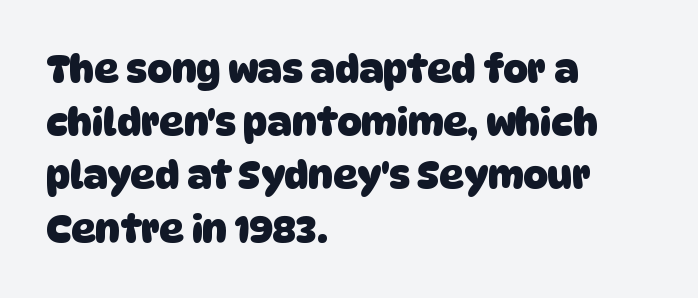
Q: Is the text bold? A: Yes.
Q: Is the typeface a serif or a sans-serif typeface? A: Sans-serif.
Q: Is the text underlined? A: No.
Q: How is the paragraph aligned? A: Left-aligned.
Q: Is the spacing between letters normal or unusually wide? A: Normal.
Q: Is the spacing between lines tight, normal or loose? A: Normal.
Q: Width (condensed, normal, or wide)? A: Normal.
Q: Stroke contrast? A: Low.
Q: x-height? A: Large.
Q: Monospaced? A: No.
